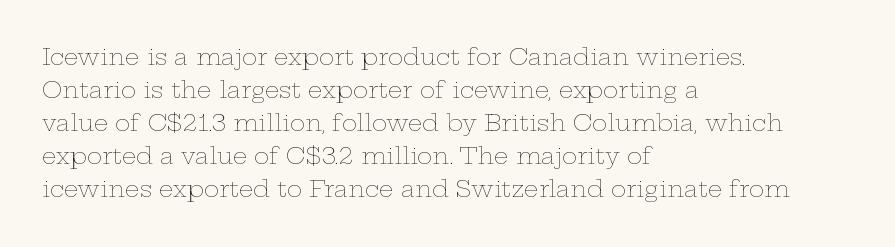
Q: Is the text bold? A: No.
Q: Is the text italic (slanted)? A: No, it is upright.
Q: Is the text underlined? A: No.
Q: How is the paragraph aligned? A: Left-aligned.
Q: Is the spacing between letters normal or unusually wide? A: Normal.
Q: Is the spacing between lines tight, normal or loose? A: Normal.
